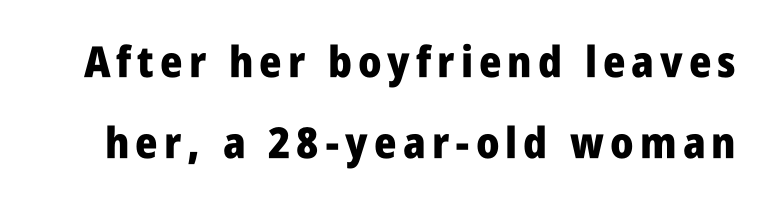
Q: Is the text bold? A: Yes.
Q: Is the text italic (slanted)? A: No, it is upright.
Q: Is the typeface a serif or a sans-serif typeface? A: Sans-serif.
Q: Is the text underlined? A: No.
Q: Width (condensed, normal, or wide)? A: Condensed.
Q: Stroke contrast? A: Low.
Q: x-height? A: Large.
Q: Monospaced? A: No.
